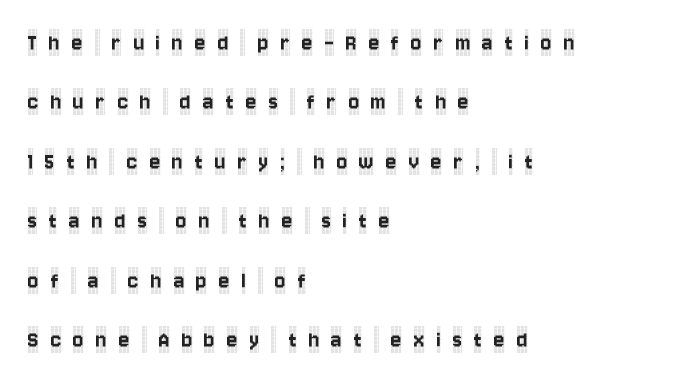
Q: Is the text italic (slanted)? A: No, it is upright.
Q: Is the text underlined? A: No.
Q: How is the paragraph aligned? A: Left-aligned.
Q: Is the spacing between letters normal or unusually wide? A: Unusually wide.
Q: Is the spacing between lines tight, normal or loose? A: Loose.
